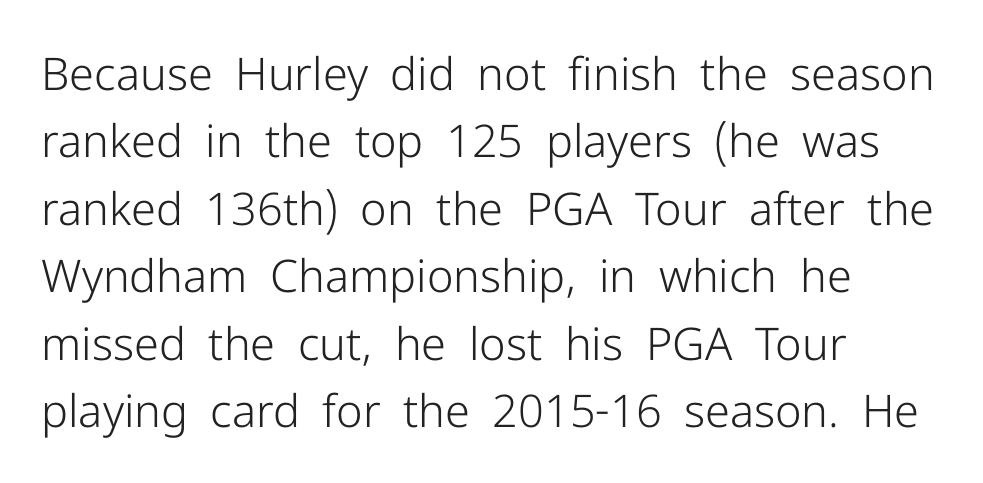
The letters advance in unequal steps, a hallmark of proportional type. If you measured baseline to baseline, you'd find a middling distance. Type style note: lacks serifs. Is the block centered? No — it sits flush against the left margin. How are the letters spaced? Ordinarily, with no added tracking.
